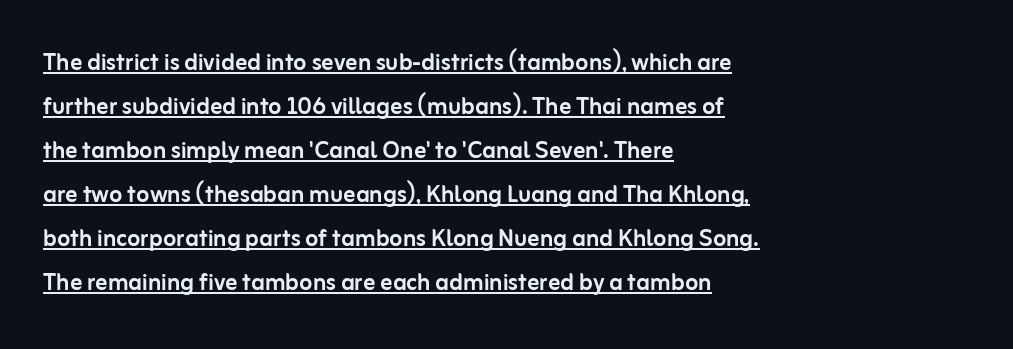
{"serif": "no", "italic": "no", "width": "normal", "stroke_contrast": "low", "x_height": "medium", "monospaced": "no", "underline": "yes", "align": "left", "line_spacing": "normal", "line_spacing_ratio": 1.47, "letter_spacing": "normal", "letter_spacing_em": 0.0, "glyph_px": 30}
